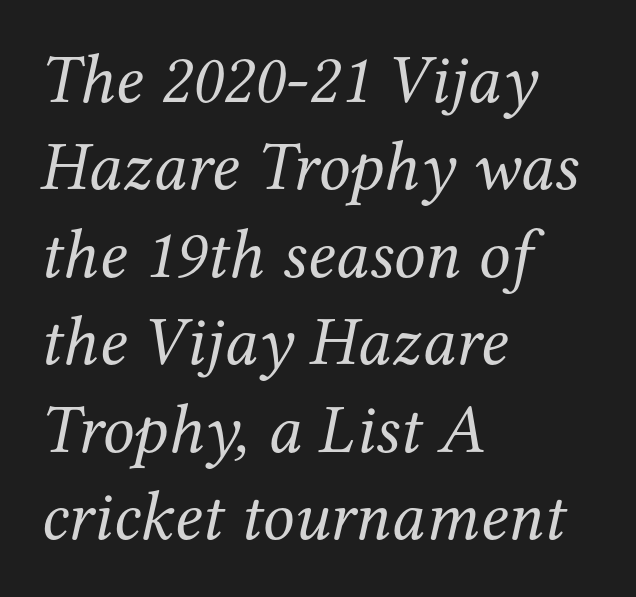
{"serif": "yes", "italic": "yes", "lean": "right", "slant_degrees": 12, "bold": "no", "weight": "regular", "width": "normal", "stroke_contrast": "medium", "x_height": "medium", "monospaced": "no", "underline": "no", "align": "left", "line_spacing": "normal", "line_spacing_ratio": 1.25, "letter_spacing": "normal", "letter_spacing_em": 0.0, "glyph_px": 70}
